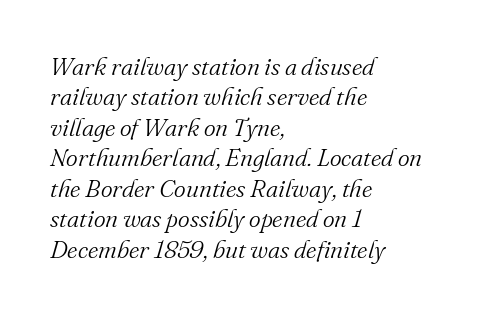
{"italic": "yes", "lean": "right", "slant_degrees": 16, "bold": "no", "underline": "no", "align": "left", "line_spacing_ratio": 1.22, "letter_spacing": "normal", "letter_spacing_em": 0.0, "glyph_px": 25}
